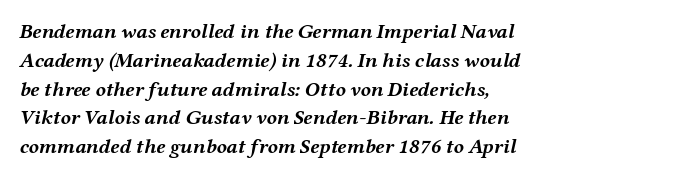
When letters slant like this, we call the style italic. In terms of letterspacing, this is plain default setting. The glyphs have the mass of a bold cut. Quick note: interline space is typical. Leftover space on each line is placed entirely after the last word.
